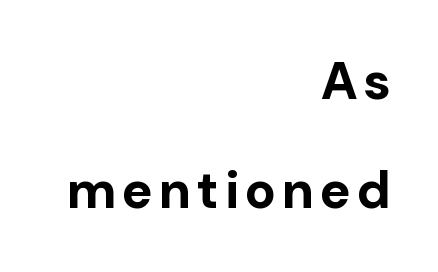
Q: Is the text bold? A: Yes.
Q: Is the text italic (slanted)? A: No, it is upright.
Q: Is the typeface a serif or a sans-serif typeface? A: Sans-serif.
Q: Is the text underlined? A: No.
Q: How is the paragraph aligned? A: Right-aligned.
Q: Is the spacing between lines tight, normal or loose? A: Loose.
Q: Width (condensed, normal, or wide)? A: Normal.
Q: Stroke contrast? A: Low.
Q: x-height? A: Medium.
Q: Monospaced? A: No.
